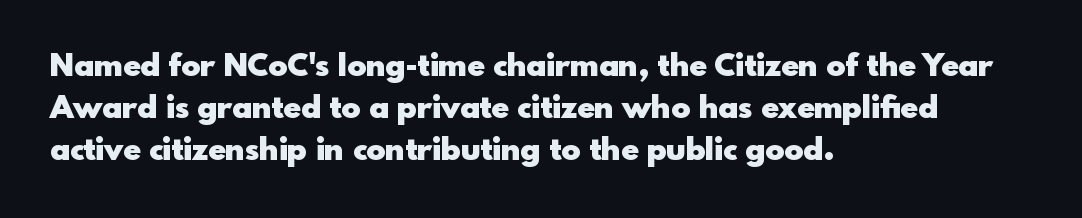
Q: Is the text bold? A: Yes.
Q: Is the text italic (slanted)? A: No, it is upright.
Q: Is the typeface a serif or a sans-serif typeface? A: Sans-serif.
Q: Is the text underlined? A: No.
Q: How is the paragraph aligned? A: Left-aligned.
Q: Is the spacing between letters normal or unusually wide? A: Normal.
Q: Is the spacing between lines tight, normal or loose? A: Normal.
Q: Width (condensed, normal, or wide)? A: Normal.
Q: x-height? A: Small.
Q: Monospaced? A: No.
